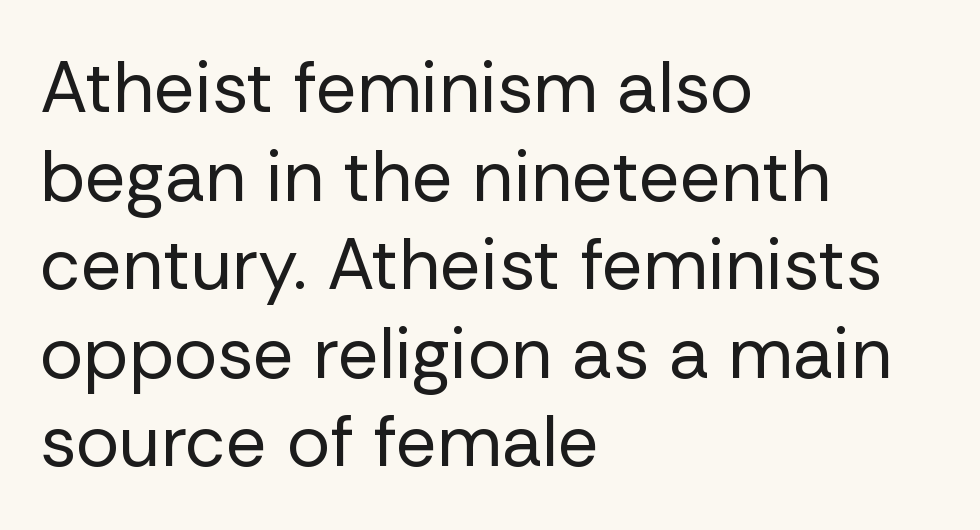
The image shows 72 px regular-weight sans-serif type, upright; set left-aligned, line spacing 1.23x, normal letter spacing, not underlined; low stroke contrast and a medium x-height.
